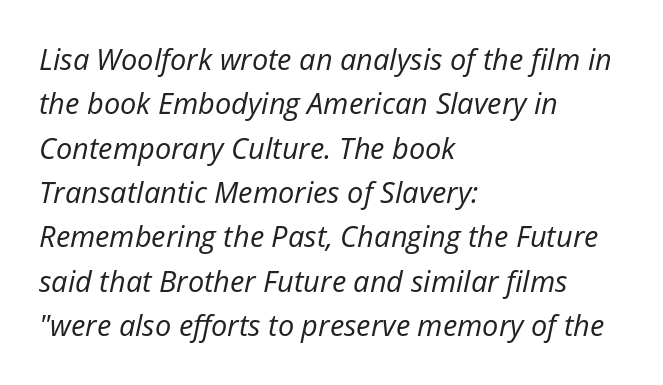
Notice how the stems are inclined rather than vertical — that's the hallmark of italics. Rows of type keep a routine distance in the vertical direction. The paragraph shown leans on its left margin. Each letter keeps its own natural width here, so spacing adapts to shape.
